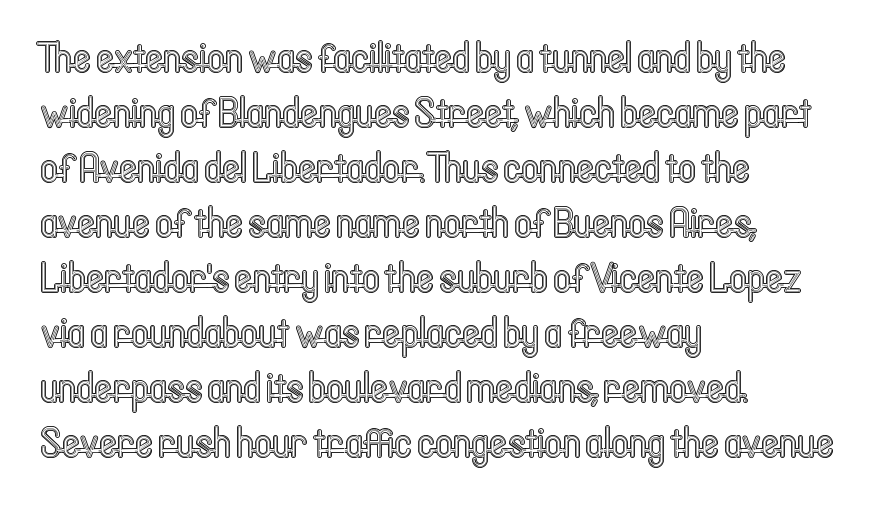
Q: Is the text italic (slanted)? A: No, it is upright.
Q: Is the text underlined? A: No.
Q: How is the paragraph aligned? A: Left-aligned.
Q: Is the spacing between letters normal or unusually wide? A: Normal.
Q: Is the spacing between lines tight, normal or loose? A: Normal.
Q: Width (condensed, normal, or wide)? A: Condensed.
Q: x-height? A: Medium.
Q: Monospaced? A: No.
